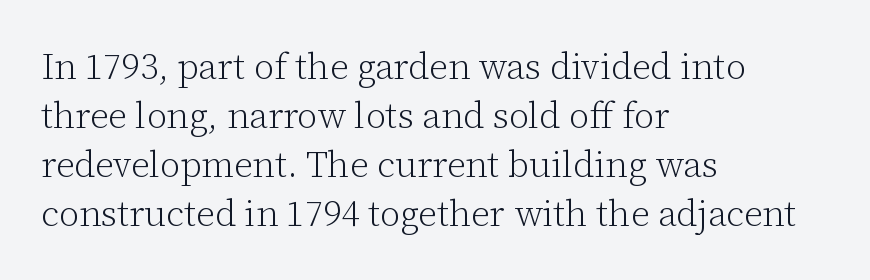
{"serif": "yes", "italic": "no", "bold": "no", "weight": "light", "width": "normal", "stroke_contrast": "low", "x_height": "medium", "monospaced": "no", "underline": "no", "align": "left", "line_spacing": "normal", "line_spacing_ratio": 1.36, "letter_spacing": "normal", "letter_spacing_em": 0.0, "glyph_px": 36}
